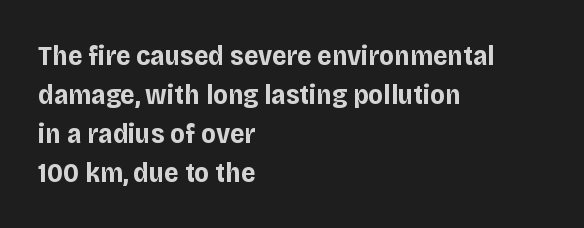
The image shows 28 px bold sans-serif type, upright; set left-aligned, normal line spacing (1.39x), normal letter spacing, not underlined; low stroke contrast and a large x-height.
